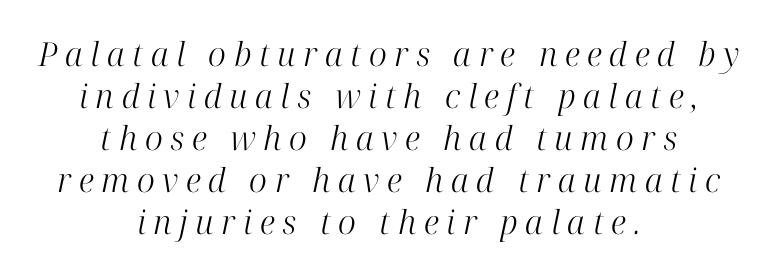
This is oblique type, the kind used for emphasis or titles. What stands out about the letter spacing? Its width — letters are far apart. Quick note: underline off. Weight class: somewhere from thin through regular. Classification — serif.
